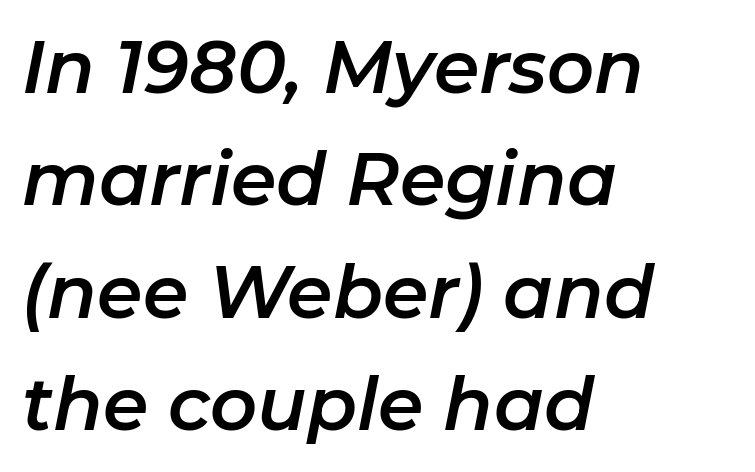
This sample uses an oblique cut, with every glyph tilted off the vertical. The paragraph has a hard left edge and a soft right edge. Bare-footed words on every line. Spacing verdict: proportional, widths tailored to each character.
